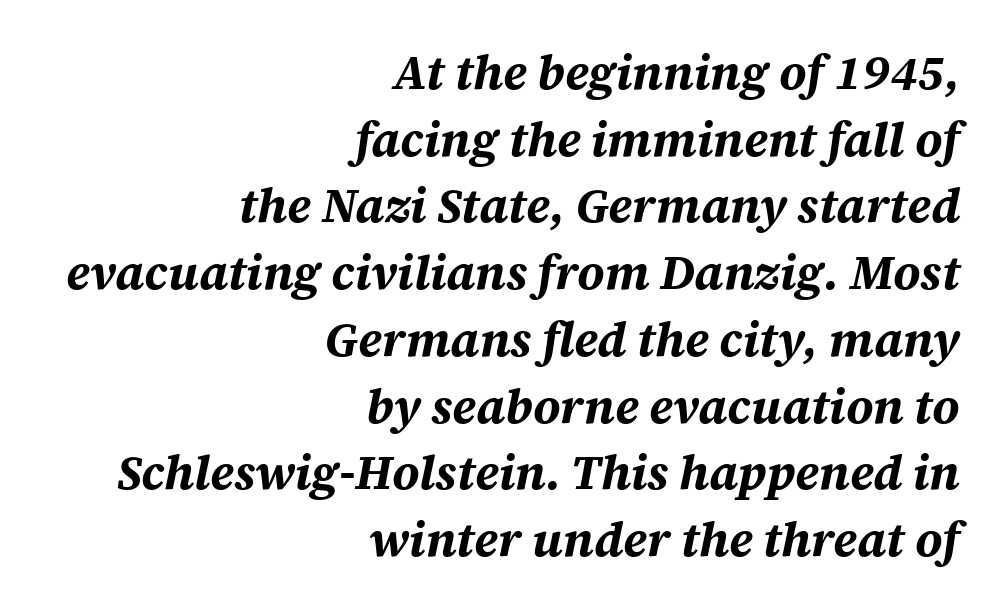
{"italic": "yes", "lean": "right", "slant_degrees": 12, "bold": "yes", "weight": "bold", "width": "normal", "stroke_contrast": "medium", "x_height": "large", "monospaced": "no", "underline": "no", "align": "right", "line_spacing": "normal", "line_spacing_ratio": 1.39, "letter_spacing": "normal", "letter_spacing_em": 0.0, "glyph_px": 48}
